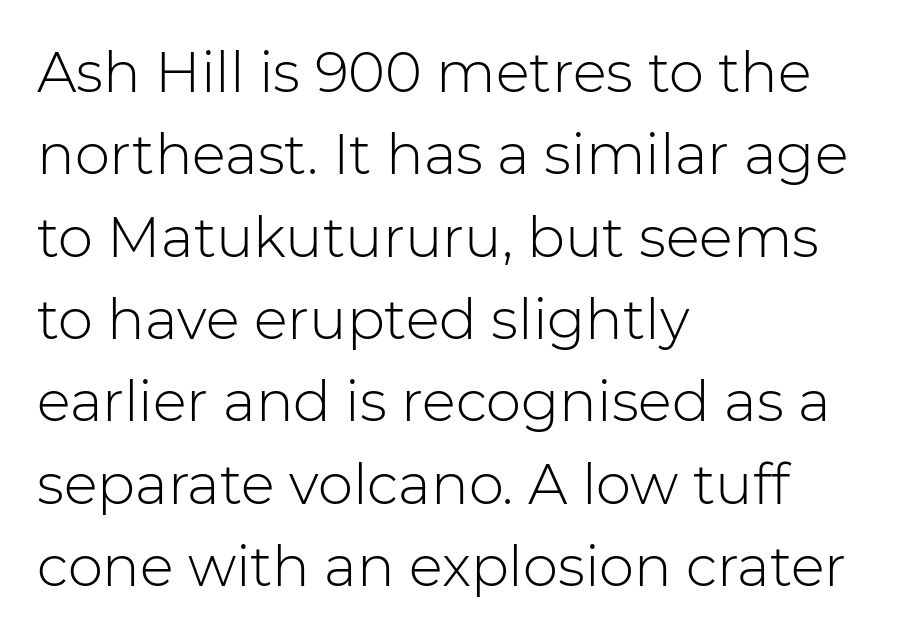
Is the stroke heavy? The answer is a plain regular-or-lighter. A clean baseline with only descenders dipping below it. Spacing verdict: proportional, widths tailored to each character. Type style note: lacks serifs.
